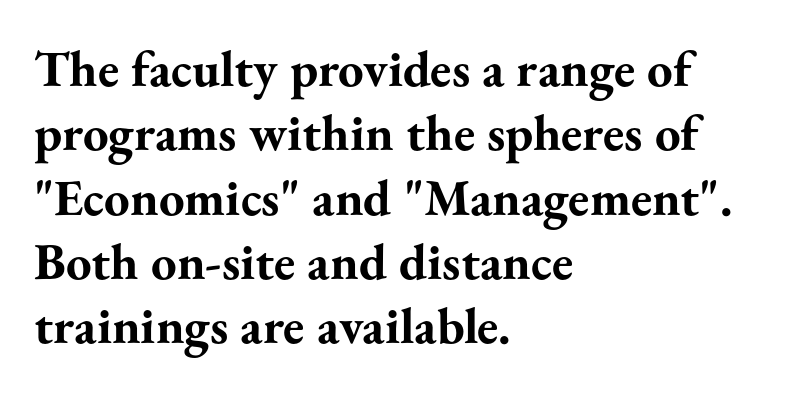
{"serif": "yes", "italic": "no", "bold": "yes", "weight": "bold", "width": "normal", "stroke_contrast": "medium", "x_height": "small", "monospaced": "no", "underline": "no", "align": "left", "line_spacing": "normal", "line_spacing_ratio": 1.26, "letter_spacing": "normal", "letter_spacing_em": 0.0, "glyph_px": 51}
